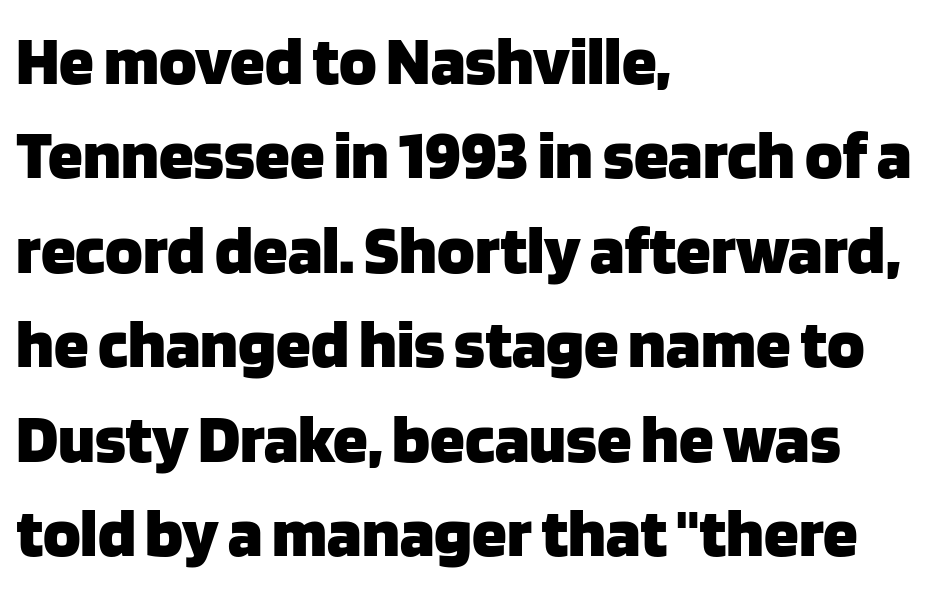
Q: Is the text bold? A: Yes.
Q: Is the text italic (slanted)? A: No, it is upright.
Q: Is the typeface a serif or a sans-serif typeface? A: Sans-serif.
Q: Is the text underlined? A: No.
Q: How is the paragraph aligned? A: Left-aligned.
Q: Is the spacing between letters normal or unusually wide? A: Normal.
Q: Is the spacing between lines tight, normal or loose? A: Normal.
Q: Width (condensed, normal, or wide)? A: Normal.
Q: Stroke contrast? A: Low.
Q: x-height? A: Large.
Q: Monospaced? A: No.
